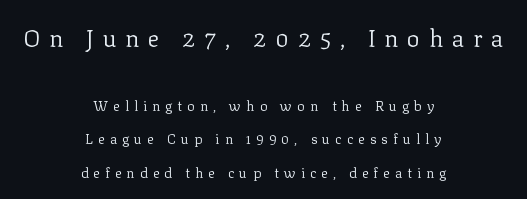
Designer's note — italics off, roman on. The font sits on the lighter half of the weight spectrum, regular included. Honestly, there is no underline to notice here at all. Between these two stacked blocks, the higher one wins on size. You could only call the tracking loose — the letters float apart.
